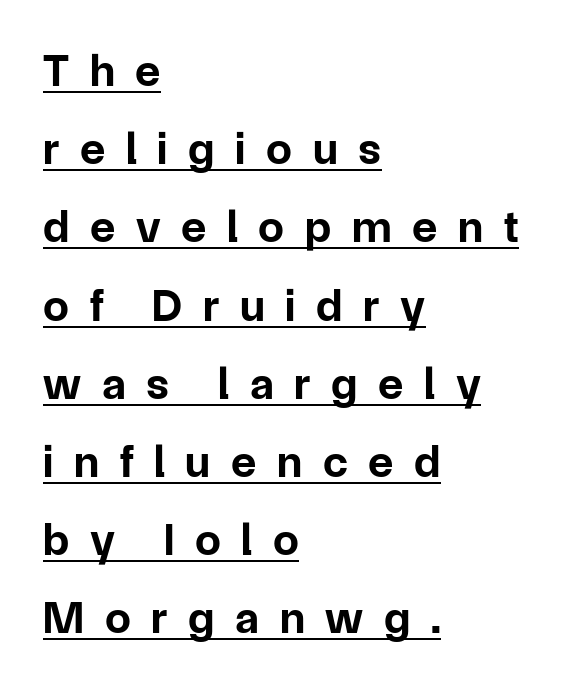
The image shows 46 px bold sans-serif type, upright; set left-aligned, normal line spacing (1.7x), unusually wide letter spacing (+0.45 em), underlined; low stroke contrast and a medium x-height.
